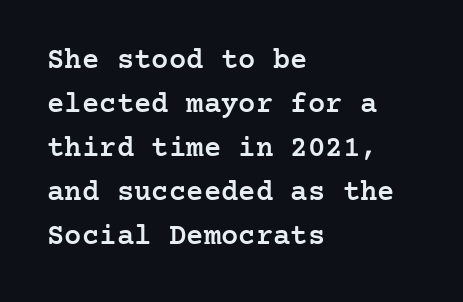
The image shows 29 px semibold serif type, upright; set left-aligned, normal line spacing (1.52x), normal letter spacing, not underlined; low stroke contrast and a medium x-height.
